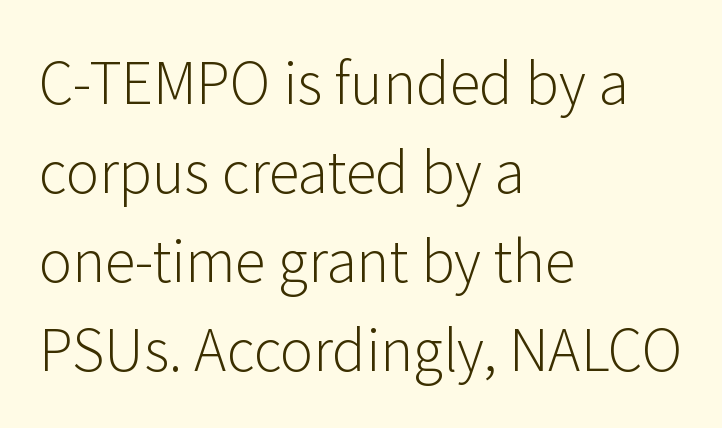
Q: Is the text bold? A: No.
Q: Is the text italic (slanted)? A: No, it is upright.
Q: Is the typeface a serif or a sans-serif typeface? A: Sans-serif.
Q: Is the text underlined? A: No.
Q: How is the paragraph aligned? A: Left-aligned.
Q: Is the spacing between letters normal or unusually wide? A: Normal.
Q: Is the spacing between lines tight, normal or loose? A: Normal.
Q: Width (condensed, normal, or wide)? A: Normal.
Q: Stroke contrast? A: Low.
Q: x-height? A: Medium.
Q: Monospaced? A: No.
